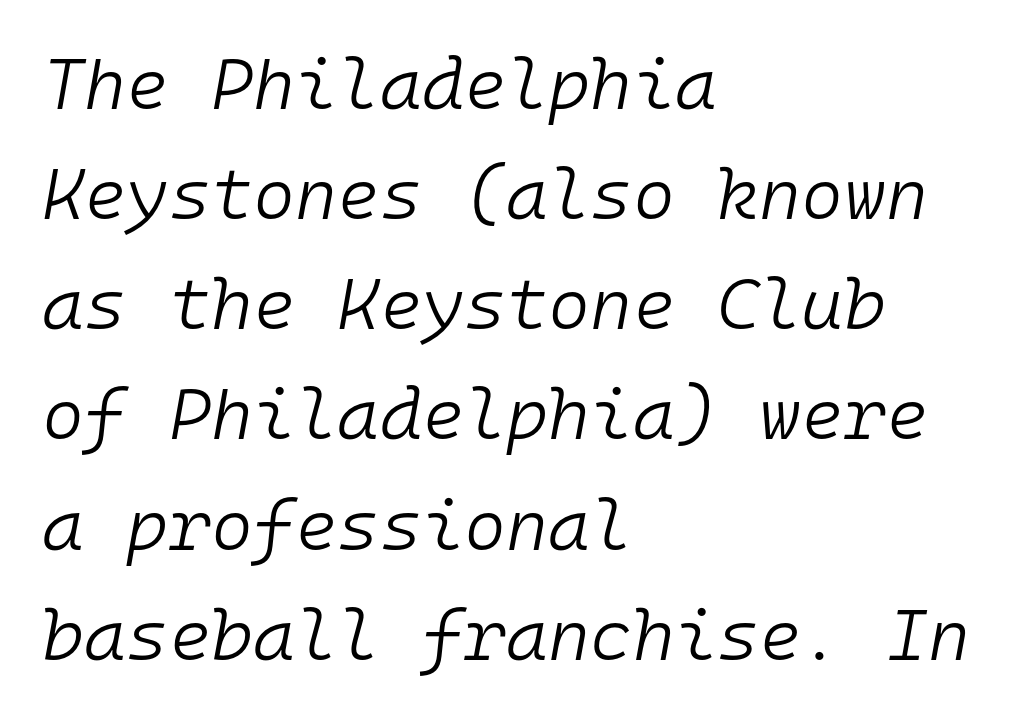
Q: Is the text bold? A: No.
Q: Is the text italic (slanted)? A: Yes, it leans right by about 10 degrees.
Q: Is the text underlined? A: No.
Q: How is the paragraph aligned? A: Left-aligned.
Q: Is the spacing between letters normal or unusually wide? A: Normal.
Q: Is the spacing between lines tight, normal or loose? A: Normal.
Q: Width (condensed, normal, or wide)? A: Normal.
Q: Stroke contrast? A: Low.
Q: x-height? A: Medium.
Q: Monospaced? A: Yes.
